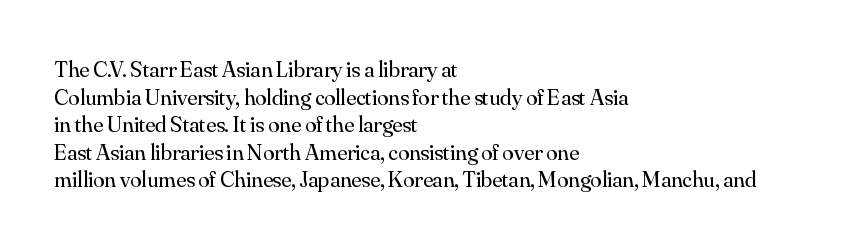
Q: Is the text bold? A: No.
Q: Is the text italic (slanted)? A: No, it is upright.
Q: Is the text underlined? A: No.
Q: How is the paragraph aligned? A: Left-aligned.
Q: Is the spacing between letters normal or unusually wide? A: Normal.
